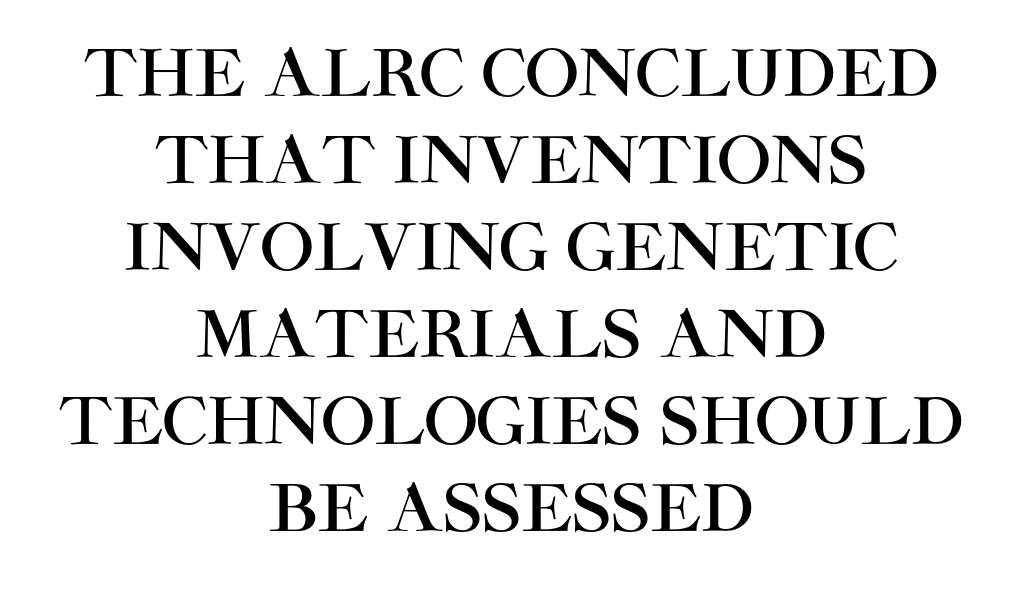
Spacing verdict: proportional, widths tailored to each character. Nobody touched the tracking dial on this one. The area under the type is left untouched. The rendering positions every line midway between the sides. Regarding leading, the lines here are spaced in the standard way.
